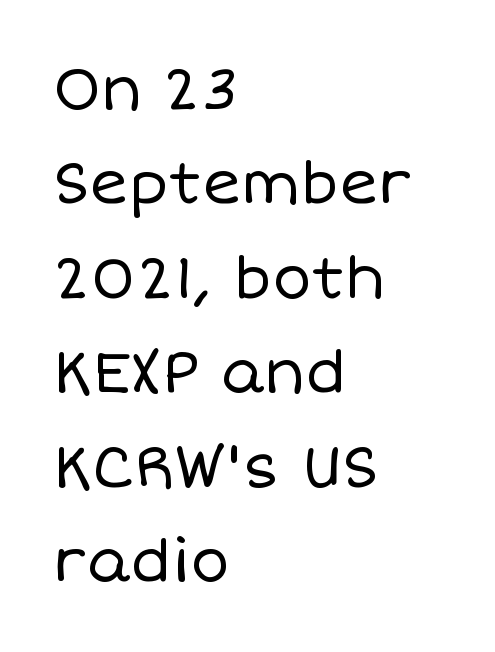
{"italic": "no", "bold": "no", "weight": "regular", "width": "normal", "stroke_contrast": "low", "x_height": "large", "monospaced": "no", "underline": "no", "align": "left", "line_spacing": "normal", "line_spacing_ratio": 1.6, "letter_spacing": "normal", "letter_spacing_em": 0.0, "glyph_px": 59}
